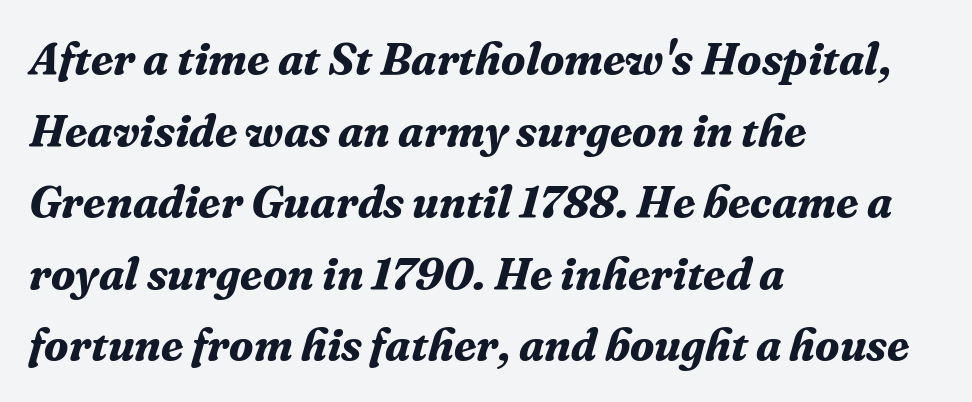
The image shows 45 px bold serif type, italic (leaning right); set left-aligned, normal line spacing (1.59x), normal letter spacing, not underlined; medium stroke contrast and a medium x-height.
